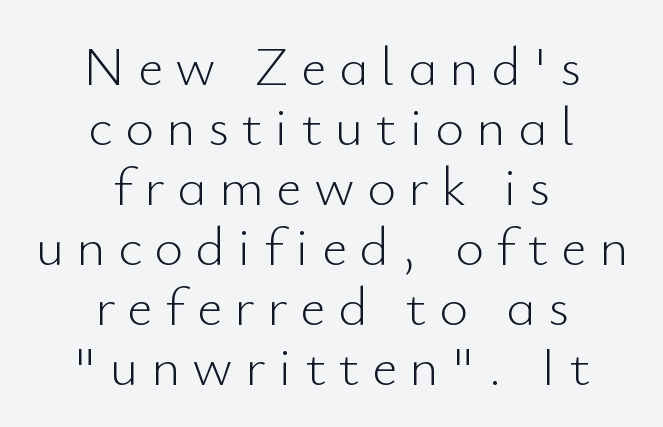
The image shows 56 px light sans-serif type, upright; set centered, tight line spacing (1.07x), unusually wide letter spacing (+0.22 em), not underlined; low stroke contrast and a small x-height.
